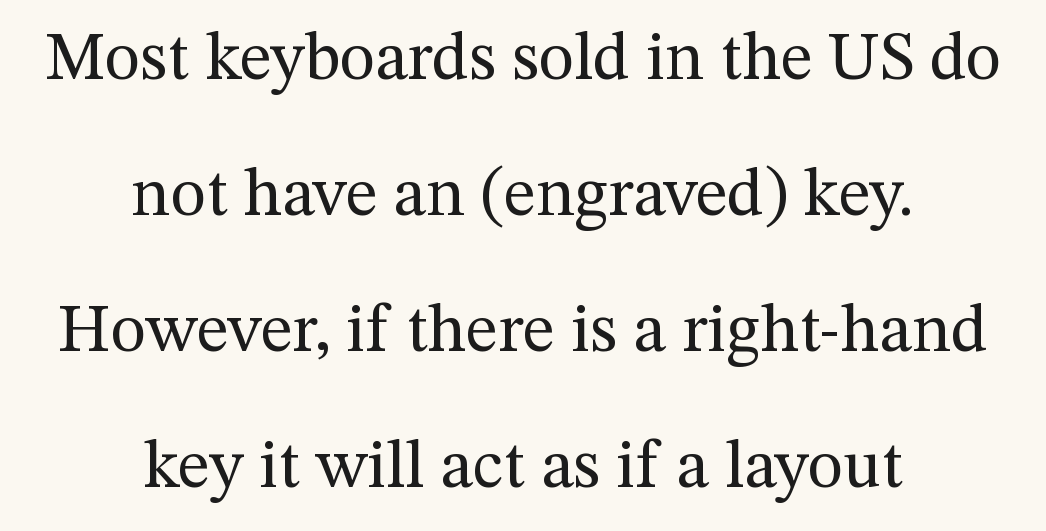
The image shows 68 px regular-weight serif type, upright; set centered, loose line spacing (2.0x), normal letter spacing, not underlined; medium stroke contrast and a medium x-height.
